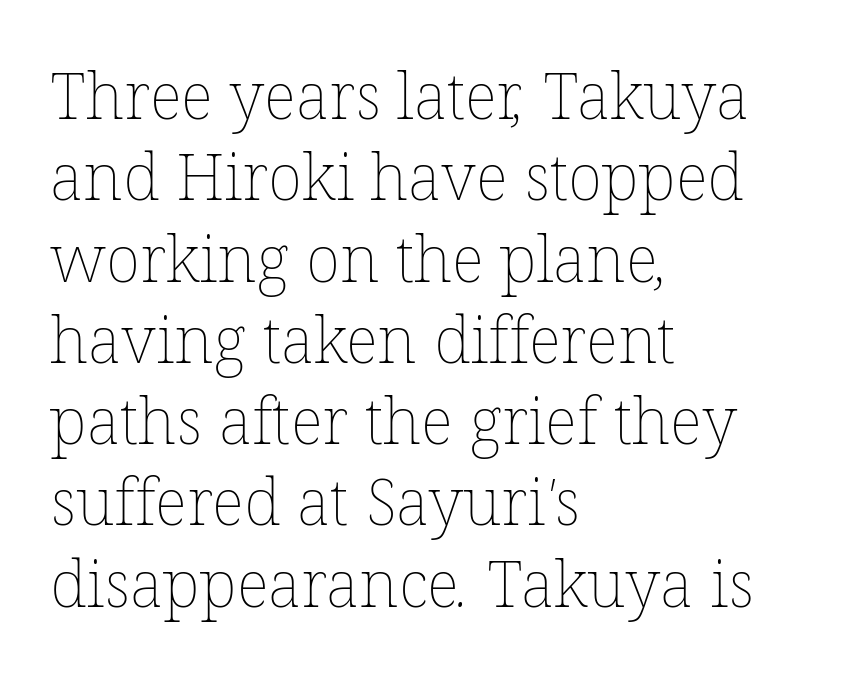
Q: Is the text bold? A: No.
Q: Is the text underlined? A: No.
Q: How is the paragraph aligned? A: Left-aligned.
Q: Is the spacing between letters normal or unusually wide? A: Normal.
Q: Is the spacing between lines tight, normal or loose? A: Normal.
Q: Width (condensed, normal, or wide)? A: Normal.
Q: Stroke contrast? A: Low.
Q: x-height? A: Medium.
Q: Monospaced? A: No.
